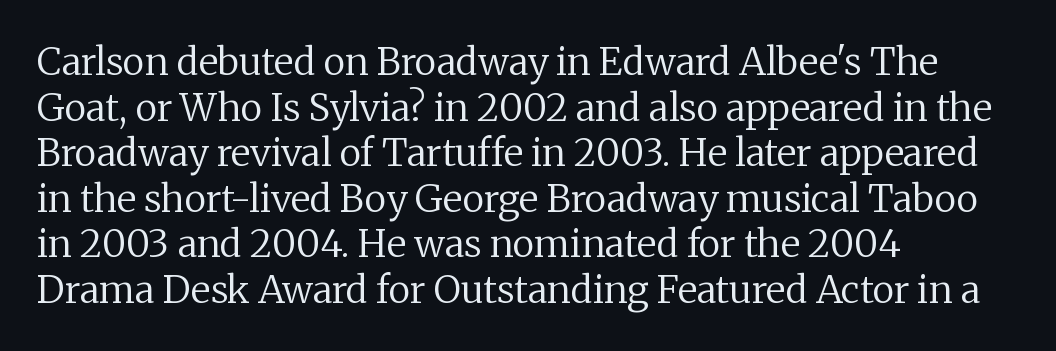
The image shows 38 px regular-weight serif type, upright; set left-aligned, line spacing 1.2x, normal letter spacing, not underlined; medium stroke contrast and a medium x-height.
